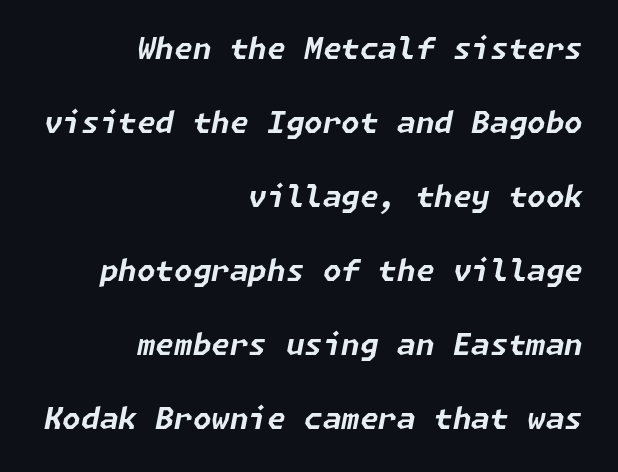
{"italic": "yes", "lean": "right", "slant_degrees": 11, "bold": "yes", "weight": "bold", "width": "normal", "stroke_contrast": "low", "x_height": "medium", "underline": "no", "align": "right", "line_spacing": "loose", "line_spacing_ratio": 2.47, "letter_spacing": "normal", "letter_spacing_em": 0.0, "glyph_px": 30}
